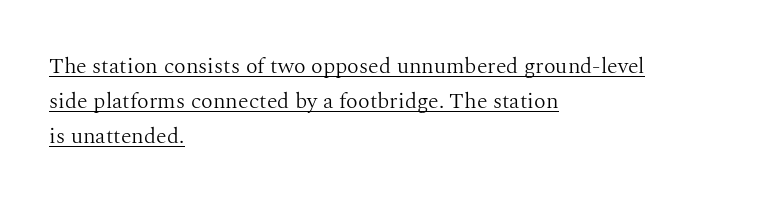
Q: Is the text bold? A: No.
Q: Is the text italic (slanted)? A: No, it is upright.
Q: Is the text underlined? A: Yes.
Q: How is the paragraph aligned? A: Left-aligned.
Q: Is the spacing between letters normal or unusually wide? A: Normal.
Q: Is the spacing between lines tight, normal or loose? A: Normal.
